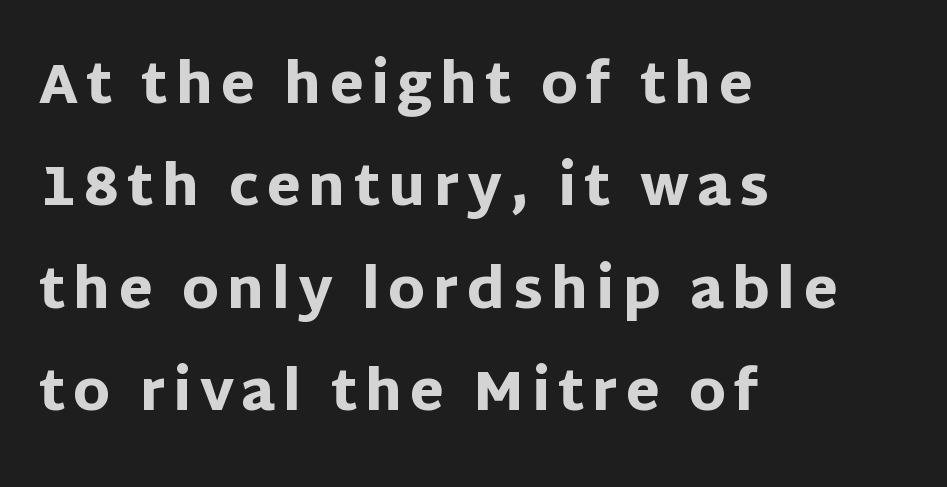
The image shows 55 px heavy sans-serif type, upright; set left-aligned, line spacing 1.86x, not underlined; low stroke contrast and a large x-height.
